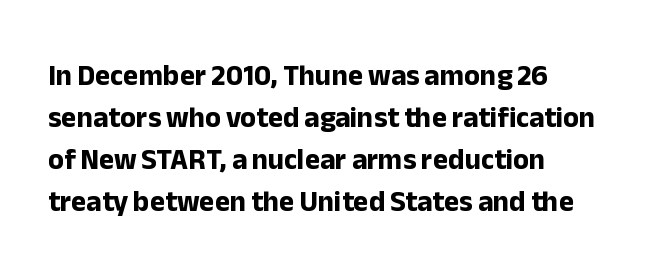
{"serif": "no", "italic": "no", "bold": "yes", "weight": "bold", "width": "normal", "stroke_contrast": "low", "x_height": "medium", "monospaced": "no", "underline": "no", "align": "left", "line_spacing": "normal", "line_spacing_ratio": 1.45, "letter_spacing": "normal", "letter_spacing_em": 0.0, "glyph_px": 29}
